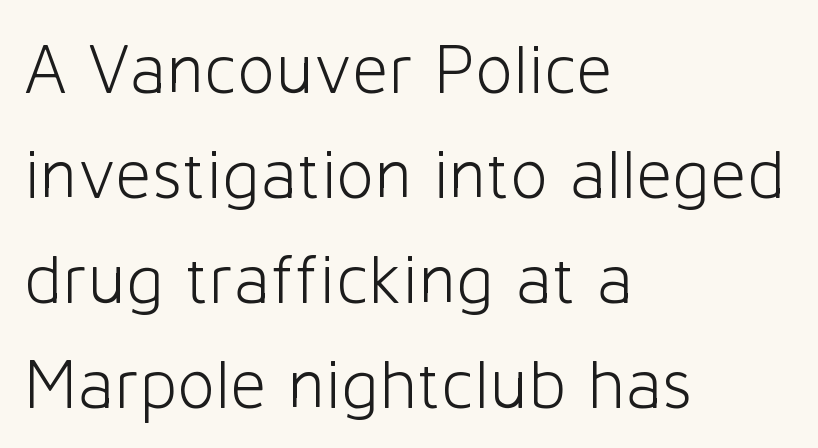
Q: Is the text bold? A: No.
Q: Is the text italic (slanted)? A: No, it is upright.
Q: Is the typeface a serif or a sans-serif typeface? A: Sans-serif.
Q: Is the text underlined? A: No.
Q: How is the paragraph aligned? A: Left-aligned.
Q: Is the spacing between letters normal or unusually wide? A: Normal.
Q: Is the spacing between lines tight, normal or loose? A: Normal.
Q: Width (condensed, normal, or wide)? A: Normal.
Q: Stroke contrast? A: Low.
Q: x-height? A: Medium.
Q: Monospaced? A: No.
